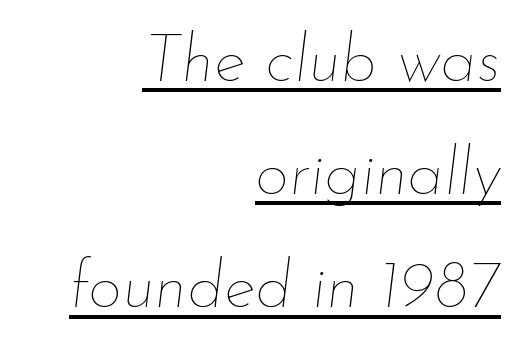
The image shows 67 px thin type, italic (leaning right); set right-aligned, normal line spacing (1.69x), normal letter spacing, underlined; low stroke contrast and a small x-height.
